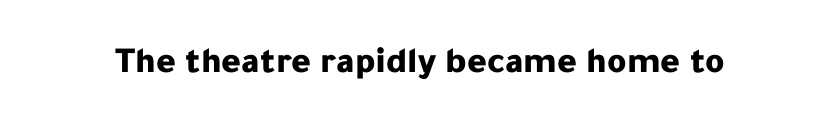
{"serif": "no", "italic": "no", "bold": "yes", "weight": "bold", "width": "normal", "stroke_contrast": "low", "x_height": "medium", "monospaced": "no", "underline": "no", "letter_spacing": "normal", "letter_spacing_em": 0.0, "glyph_px": 37}
